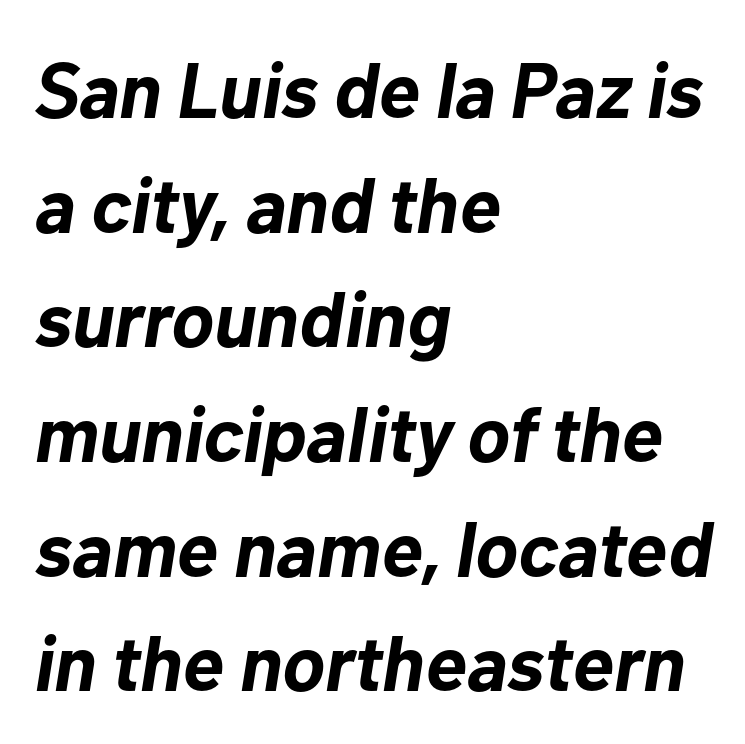
The image shows 78 px bold type, italic (leaning right); set left-aligned, normal line spacing (1.47x), normal letter spacing, not underlined; low stroke contrast and a medium x-height.
